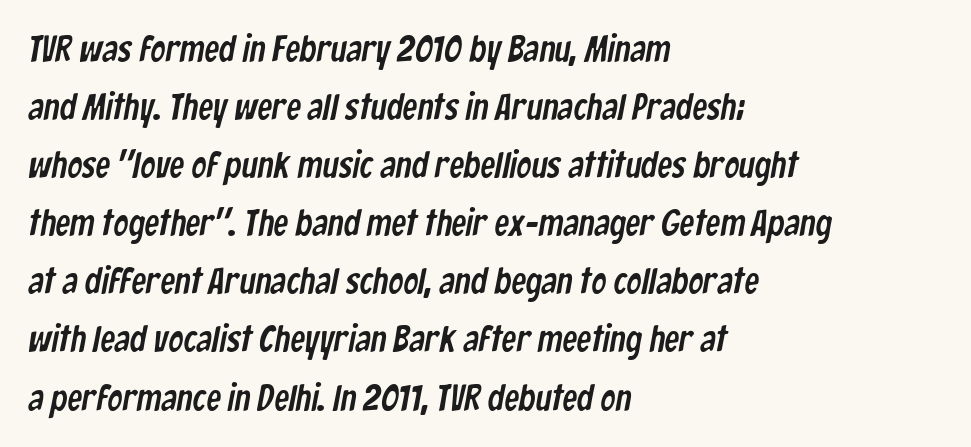
Q: Is the typeface a serif or a sans-serif typeface? A: Sans-serif.
Q: Is the text underlined? A: No.
Q: How is the paragraph aligned? A: Left-aligned.
Q: Is the spacing between letters normal or unusually wide? A: Normal.
Q: Is the spacing between lines tight, normal or loose? A: Normal.
Q: Width (condensed, normal, or wide)? A: Condensed.
Q: Stroke contrast? A: Low.
Q: x-height? A: Medium.
Q: Monospaced? A: No.
